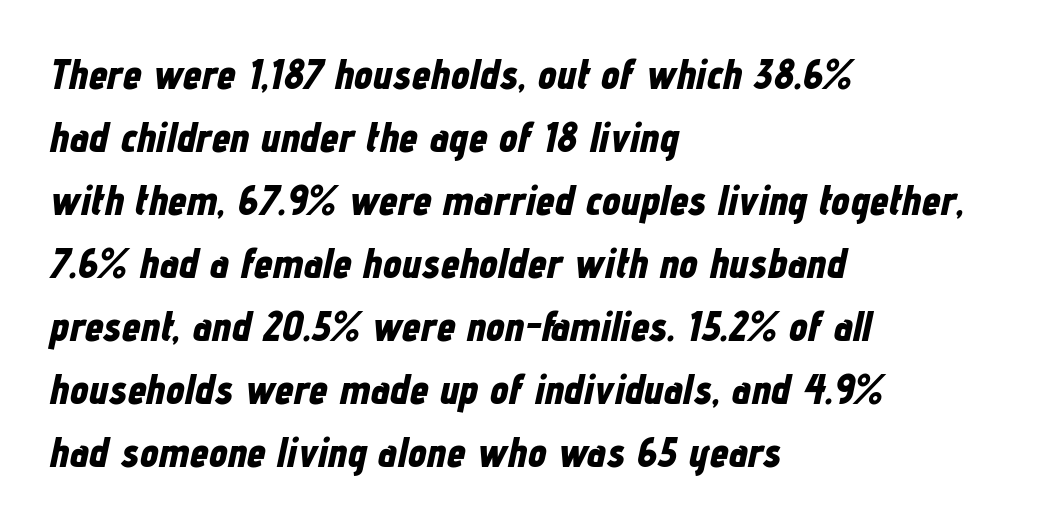
Q: Is the text bold? A: Yes.
Q: Is the text italic (slanted)? A: Yes, it leans right by about 12 degrees.
Q: Is the text underlined? A: No.
Q: How is the paragraph aligned? A: Left-aligned.
Q: Is the spacing between letters normal or unusually wide? A: Normal.
Q: Is the spacing between lines tight, normal or loose? A: Normal.
Q: Width (condensed, normal, or wide)? A: Condensed.
Q: Stroke contrast? A: Low.
Q: x-height? A: Medium.
Q: Monospaced? A: No.
